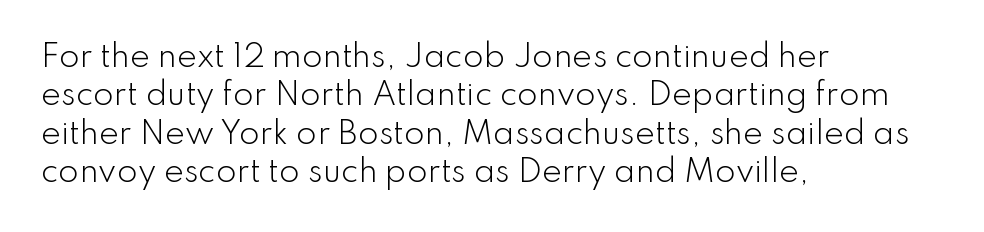
The image shows 30 px light sans-serif type, upright; set left-aligned, normal line spacing (1.28x), normal letter spacing, not underlined; low stroke contrast and a small x-height.
